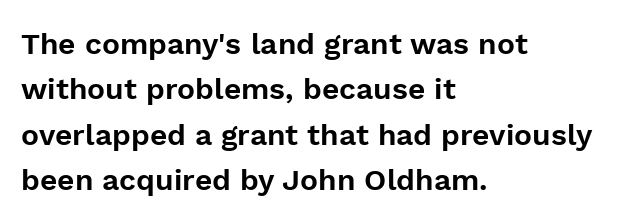
The image shows 30 px sans-serif type, upright; set left-aligned, normal line spacing (1.51x), normal letter spacing, not underlined; low stroke contrast and a medium x-height.
